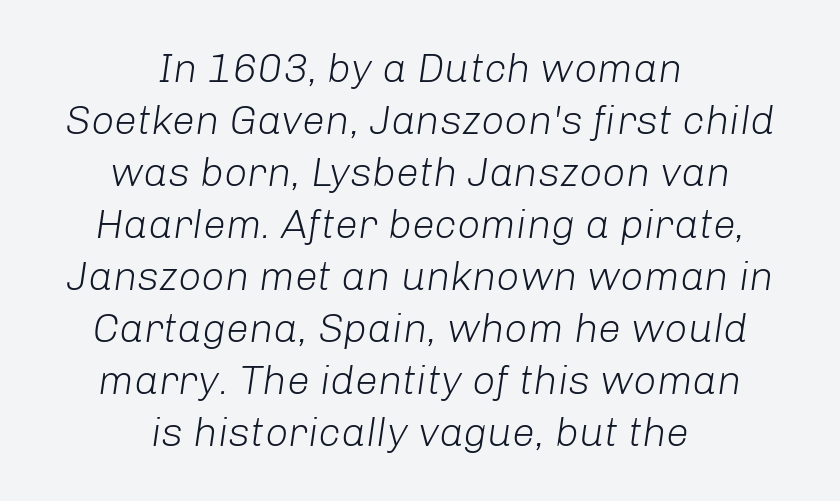
The image shows 41 px light type, italic (leaning right); set centered, normal line spacing (1.27x), normal letter spacing, not underlined; low stroke contrast and a medium x-height.
